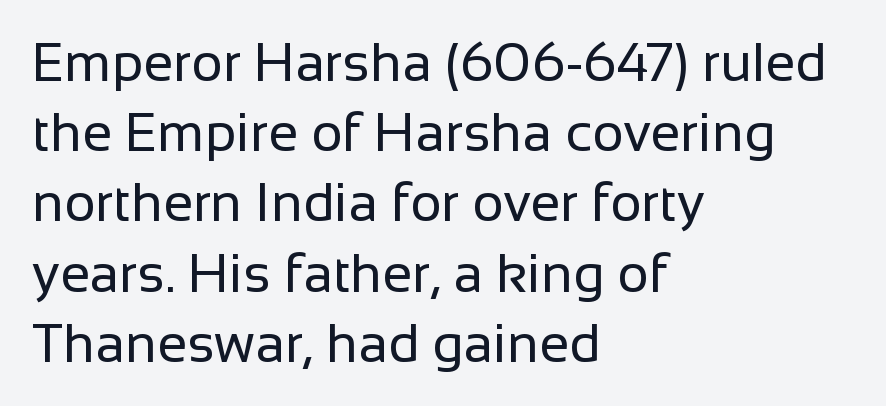
{"serif": "no", "italic": "no", "bold": "no", "weight": "regular", "width": "normal", "stroke_contrast": "low", "x_height": "medium", "monospaced": "no", "underline": "no", "align": "left", "line_spacing": "normal", "line_spacing_ratio": 1.3, "letter_spacing": "normal", "letter_spacing_em": 0.0, "glyph_px": 54}
